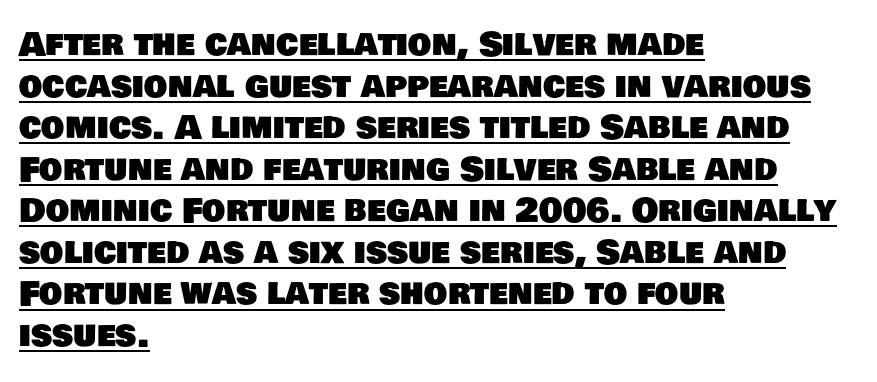
{"serif": "no", "width": "normal", "stroke_contrast": "low", "x_height": "large", "monospaced": "no", "underline": "yes", "align": "left", "line_spacing": "normal", "line_spacing_ratio": 1.26, "letter_spacing": "normal", "letter_spacing_em": 0.0, "glyph_px": 33}
